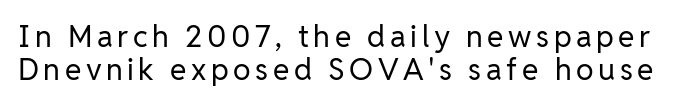
Q: Is the text bold? A: No.
Q: Is the text italic (slanted)? A: No, it is upright.
Q: Is the typeface a serif or a sans-serif typeface? A: Sans-serif.
Q: Is the text underlined? A: No.
Q: Is the spacing between lines tight, normal or loose? A: Tight.
Q: Width (condensed, normal, or wide)? A: Normal.
Q: Stroke contrast? A: Low.
Q: x-height? A: Medium.
Q: Monospaced? A: No.
